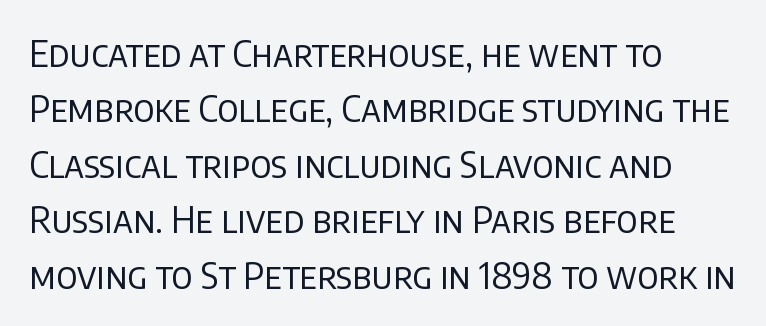
Q: Is the text bold? A: No.
Q: Is the text italic (slanted)? A: No, it is upright.
Q: Is the typeface a serif or a sans-serif typeface? A: Sans-serif.
Q: Is the text underlined? A: No.
Q: How is the paragraph aligned? A: Left-aligned.
Q: Is the spacing between letters normal or unusually wide? A: Normal.
Q: Is the spacing between lines tight, normal or loose? A: Normal.
Q: Width (condensed, normal, or wide)? A: Normal.
Q: Stroke contrast? A: Low.
Q: x-height? A: Large.
Q: Monospaced? A: No.
